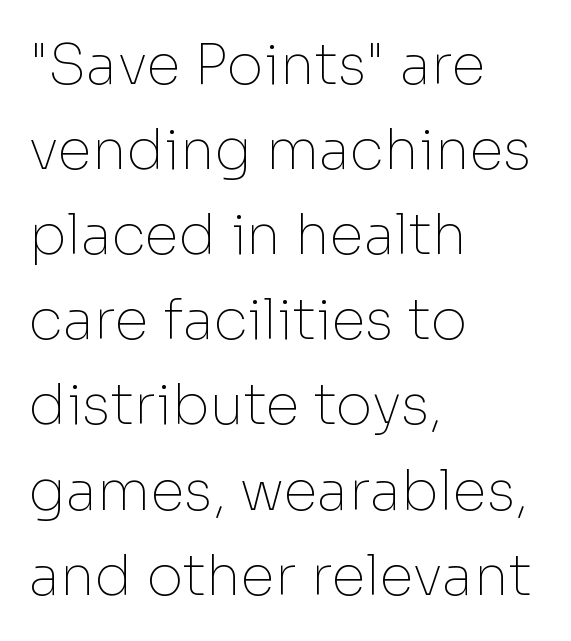
Q: Is the text bold? A: No.
Q: Is the text italic (slanted)? A: No, it is upright.
Q: Is the typeface a serif or a sans-serif typeface? A: Sans-serif.
Q: Is the text underlined? A: No.
Q: How is the paragraph aligned? A: Left-aligned.
Q: Is the spacing between letters normal or unusually wide? A: Normal.
Q: Is the spacing between lines tight, normal or loose? A: Normal.
Q: Width (condensed, normal, or wide)? A: Normal.
Q: Stroke contrast? A: Low.
Q: x-height? A: Medium.
Q: Monospaced? A: No.
